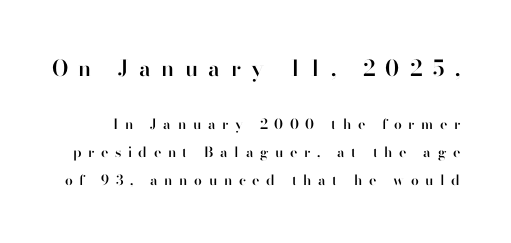
Whoever set this chose breathing room over compactness in the vertical rhythm. Vertical strokes here are truly vertical. Descender tails drop into unmarked territory. Glyph-to-glyph distance is far greater than everyday printed text. The designer gave the opening block more size than the closing block. The letters are semibold — heavier than regular but short of a full bold.
